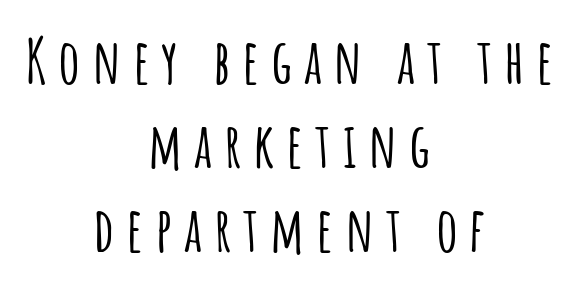
{"serif": "no", "italic": "no", "width": "condensed", "stroke_contrast": "low", "x_height": "large", "monospaced": "no", "underline": "no", "align": "center", "line_spacing": "normal", "line_spacing_ratio": 1.38, "glyph_px": 61}
